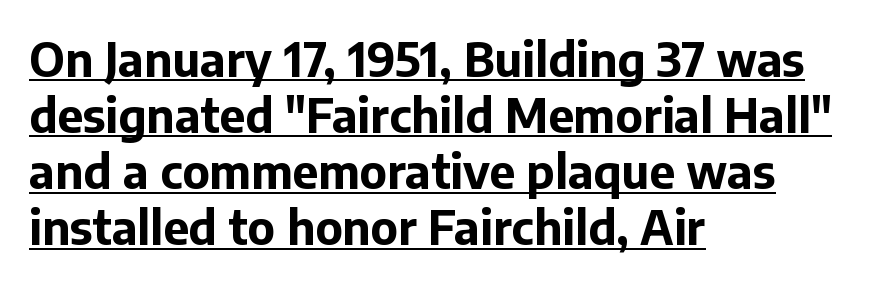
The image shows 46 px bold sans-serif type, upright; set left-aligned, line spacing 1.22x, normal letter spacing, underlined; low stroke contrast and a medium x-height.
